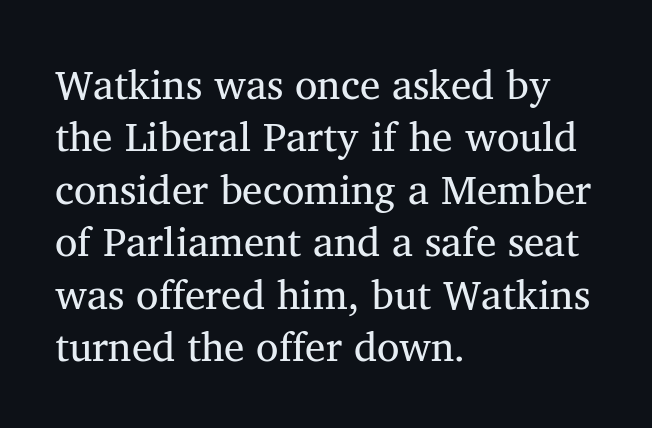
The typeface has the unassuming heft of standard copy or less. This rendering leaves character spacing at its baseline value. You can tell it's not italic because the verticals are truly vertical. Spacing verdict: proportional, widths tailored to each character.
